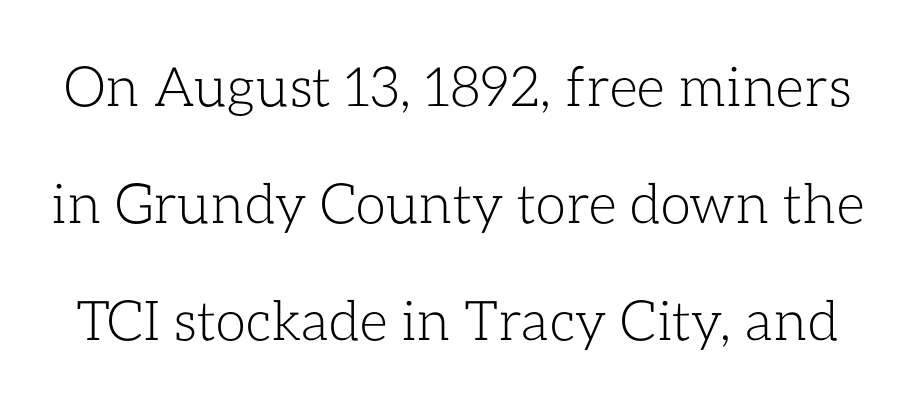
The image shows 55 px light type, upright; set loose line spacing (2.13x), normal letter spacing, not underlined; low stroke contrast and a medium x-height.
